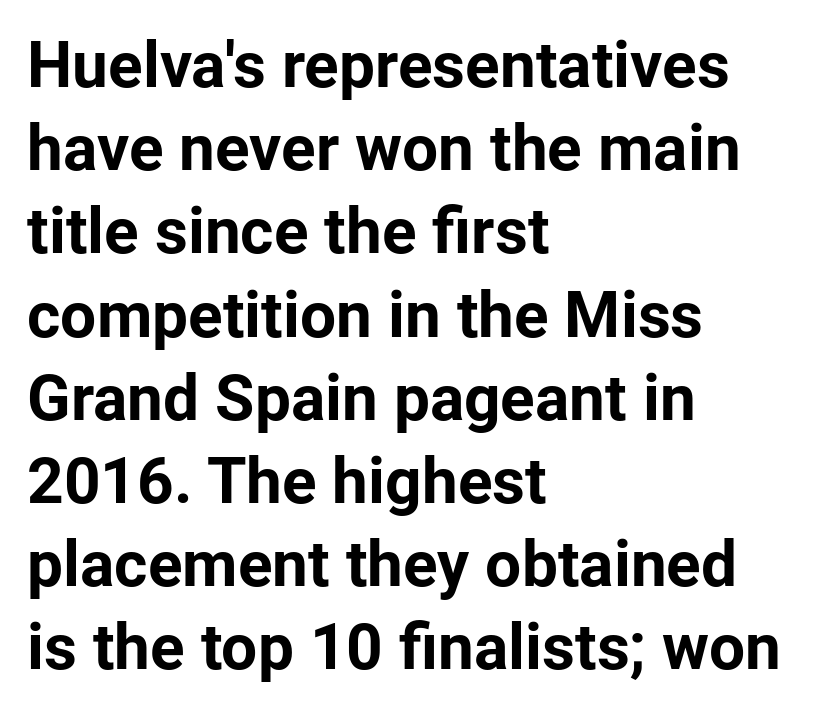
The image shows 64 px bold sans-serif type, upright; set left-aligned, normal line spacing (1.3x), normal letter spacing, not underlined; low stroke contrast and a medium x-height.
